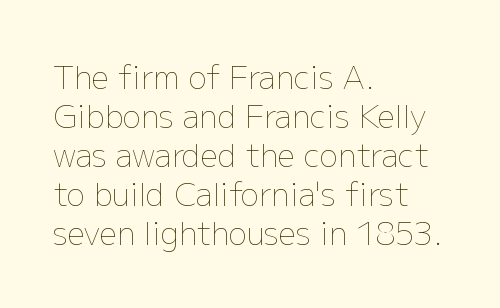
Q: Is the text bold? A: No.
Q: Is the text italic (slanted)? A: No, it is upright.
Q: Is the text underlined? A: No.
Q: How is the paragraph aligned? A: Left-aligned.
Q: Is the spacing between letters normal or unusually wide? A: Normal.
Q: Is the spacing between lines tight, normal or loose? A: Normal.
Q: Width (condensed, normal, or wide)? A: Normal.
Q: Stroke contrast? A: Low.
Q: x-height? A: Medium.
Q: Monospaced? A: No.
